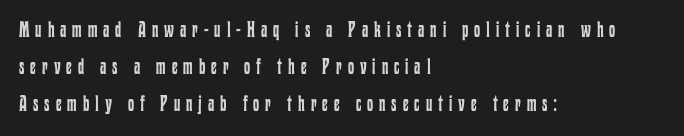
The text block is weighted toward the left margin, trailing off unevenly rightward. Characters follow at a spacing far wider than the type designer built in. Notice how descenders clear the ascenders below comfortably — that's standard leading. Counters stay open thanks to moderate or lighter strokes. This is roman type, the default non-slanted kind.
